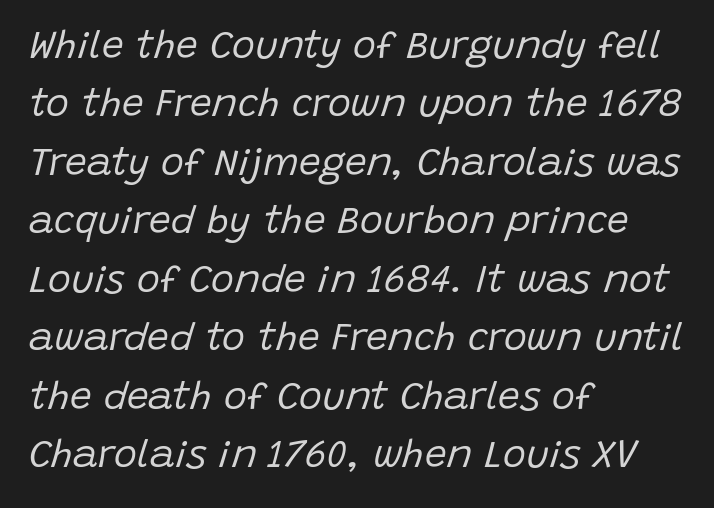
{"italic": "yes", "lean": "right", "slant_degrees": 15, "bold": "no", "weight": "regular", "width": "normal", "stroke_contrast": "low", "x_height": "large", "monospaced": "no", "underline": "no", "align": "left", "line_spacing": "normal", "line_spacing_ratio": 1.5, "letter_spacing": "normal", "letter_spacing_em": 0.0, "glyph_px": 39}
